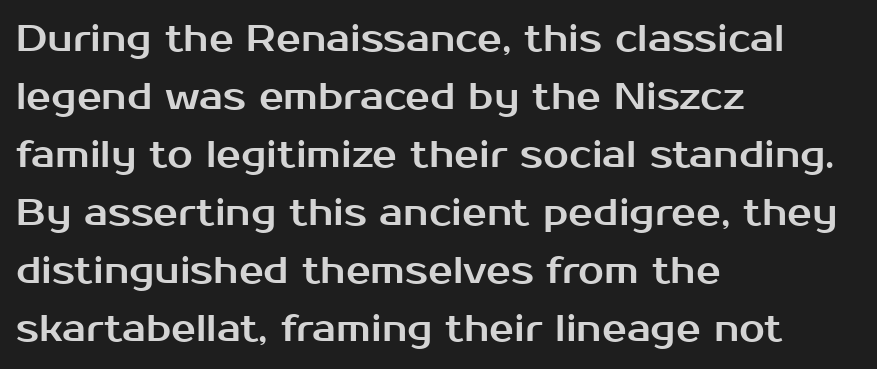
The image shows 37 px sans-serif type, upright; set left-aligned, normal line spacing (1.57x), normal letter spacing, not underlined; medium stroke contrast and a medium x-height.
